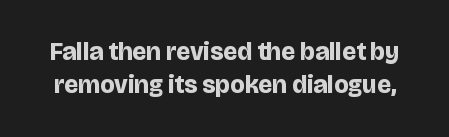
These lines carry a lot of weight — the face is fully bold. Lines of text with bare space underneath. Does the lettering tilt? It doesn't — this is upright. The rendering uses a moderate line-height, typical for paragraphs. Characters follow at the spacing the type designer built in.
